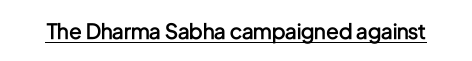
Upright lettering throughout. Nothing unusual about the tracking: characters are spaced as the font intends. This sample carries an underscore along the baseline area. How heavy is the stroke? Medium-heavy — a semibold, shy of bold.
